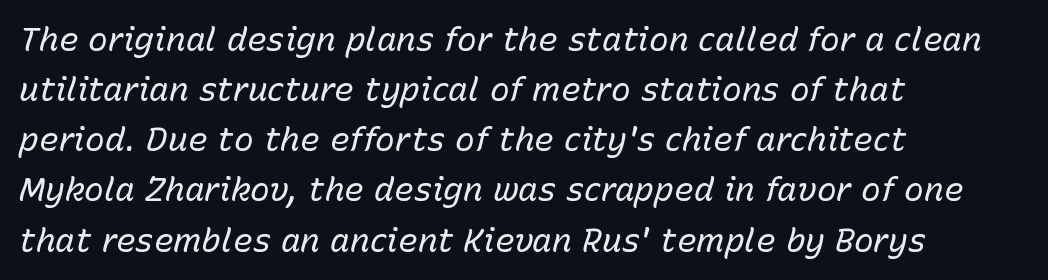
Q: Is the text bold? A: No.
Q: Is the text italic (slanted)? A: Yes, it leans right by about 15 degrees.
Q: Is the text underlined? A: No.
Q: How is the paragraph aligned? A: Left-aligned.
Q: Is the spacing between letters normal or unusually wide? A: Normal.
Q: Is the spacing between lines tight, normal or loose? A: Normal.
Q: Width (condensed, normal, or wide)? A: Normal.
Q: Stroke contrast? A: Low.
Q: x-height? A: Medium.
Q: Monospaced? A: No.
